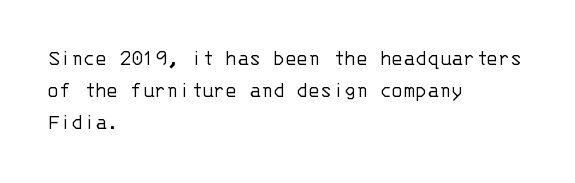
Q: Is the text bold? A: No.
Q: Is the text italic (slanted)? A: No, it is upright.
Q: Is the text underlined? A: No.
Q: How is the paragraph aligned? A: Left-aligned.
Q: Is the spacing between letters normal or unusually wide? A: Normal.
Q: Is the spacing between lines tight, normal or loose? A: Normal.
